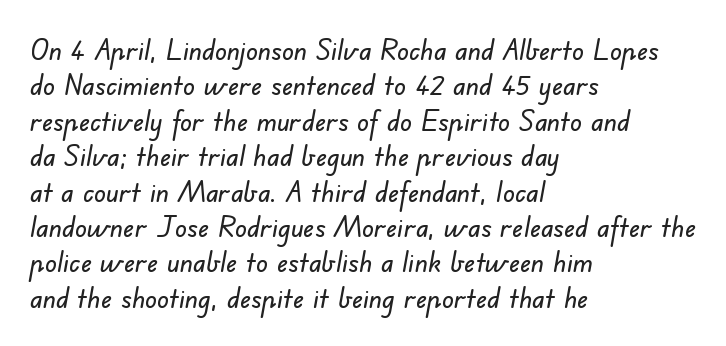
Q: Is the typeface a serif or a sans-serif typeface? A: Sans-serif.
Q: Is the text underlined? A: No.
Q: How is the paragraph aligned? A: Left-aligned.
Q: Is the spacing between letters normal or unusually wide? A: Normal.
Q: Width (condensed, normal, or wide)? A: Normal.
Q: Stroke contrast? A: Low.
Q: x-height? A: Small.
Q: Monospaced? A: No.
